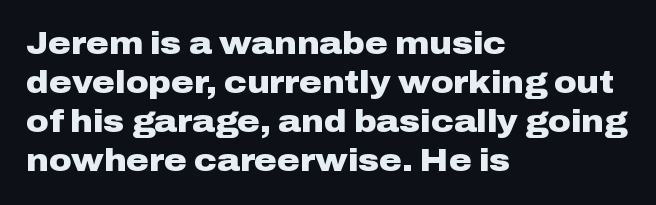
The image shows 31 px heavy, wide sans-serif type, upright; set left-aligned, normal line spacing (1.26x), normal letter spacing, not underlined; low stroke contrast and a medium x-height.
